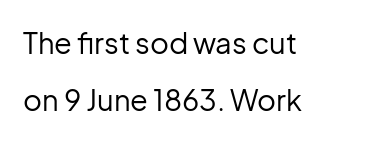
This is sans-serif lettering, the kind often seen on screens and signage. The font's upright variant was chosen for this text. You could call the tracking neutral — neither tight nor loose. No heavy texture on the line: the type isn't bold. Proportional: the letters do not fall into vertical columns.
